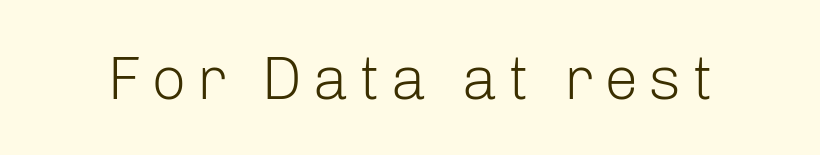
The image shows 62 px light sans-serif type, upright; set not underlined; low stroke contrast and a medium x-height.
